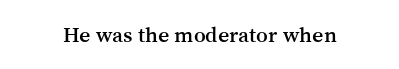
The image shows 22 px text type, upright; set normal letter spacing, not underlined.
